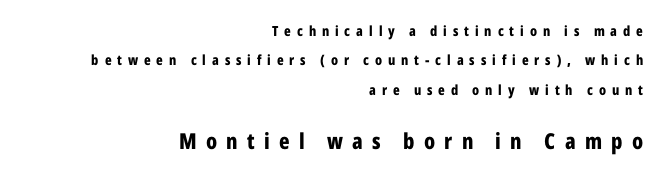
The image shows 22 px bold type, upright; set right-aligned, loose line spacing (2.09x), unusually wide letter spacing (+0.42 em), not underlined; the second (bottom) block is 1.57x larger.
